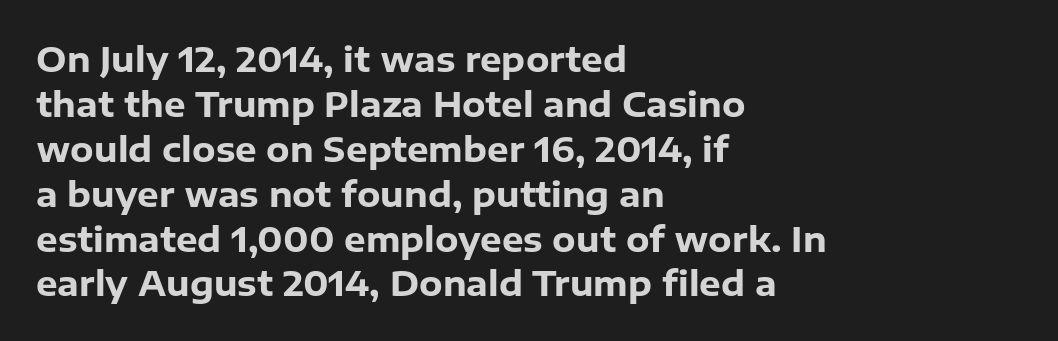
{"serif": "no", "italic": "no", "bold": "yes", "weight": "heavy", "width": "normal", "stroke_contrast": "low", "x_height": "medium", "monospaced": "no", "underline": "no", "align": "left", "line_spacing": "normal", "line_spacing_ratio": 1.32, "letter_spacing": "normal", "letter_spacing_em": 0.0, "glyph_px": 34}
